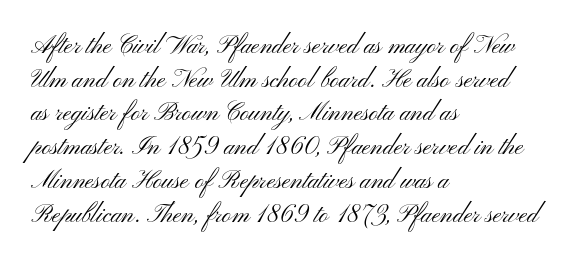
Q: Is the text bold? A: No.
Q: Is the text italic (slanted)? A: Yes.
Q: Is the text underlined? A: No.
Q: How is the paragraph aligned? A: Left-aligned.
Q: Is the spacing between letters normal or unusually wide? A: Normal.
Q: Is the spacing between lines tight, normal or loose? A: Normal.
